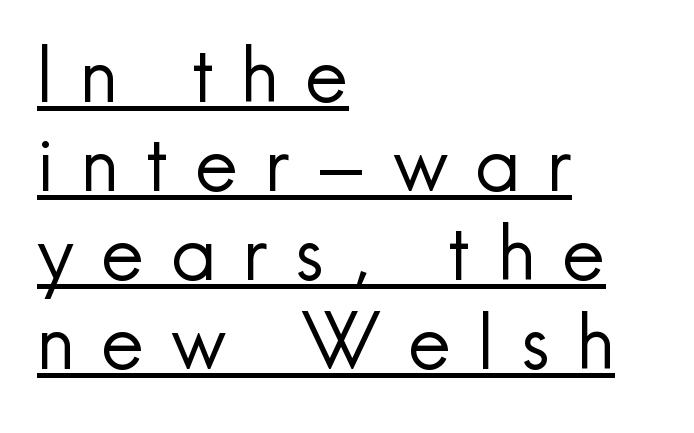
Think of a printed novel: that variable character pitch is what you see here. This sample is left-justified, so line endings fall wherever the words run out. Stroke mass is kept to a normal reading level or below. Is this a sans? Yes — the strokes have no serifs.
